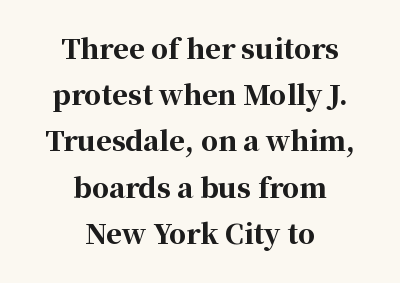
Q: Is the text bold? A: Yes.
Q: Is the text italic (slanted)? A: No, it is upright.
Q: Is the text underlined? A: No.
Q: How is the paragraph aligned? A: Centered.
Q: Is the spacing between letters normal or unusually wide? A: Normal.
